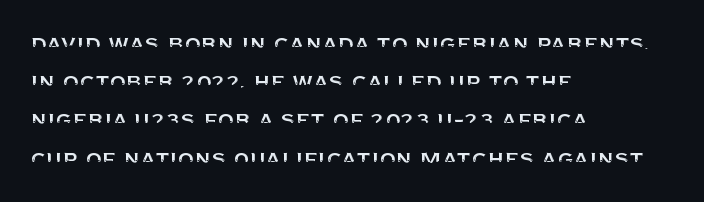
Glance below the letters and you will spot only blank space. Interline gaps are of average width in this sample. The type sits square on the baseline with zero lean. The text block is weighted toward the left margin, trailing off unevenly rightward. These lines keep a tight, regular rhythm from letter to letter.
